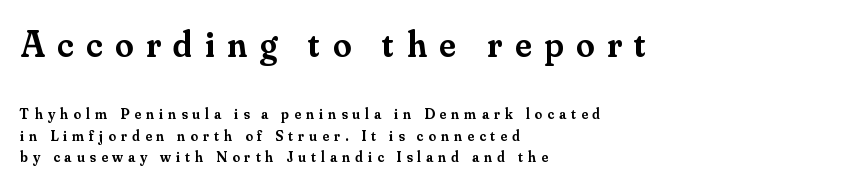
{"serif": "yes", "italic": "no", "bold": "semi", "weight": "semibold", "width": "normal", "stroke_contrast": "medium", "x_height": "small", "monospaced": "no", "underline": "no", "align": "left", "line_spacing": "normal", "line_spacing_ratio": 1.46, "letter_spacing": "wide", "letter_spacing_em": 0.34, "larger_block": "first", "size_ratio": 2.47, "glyph_px": 37}
